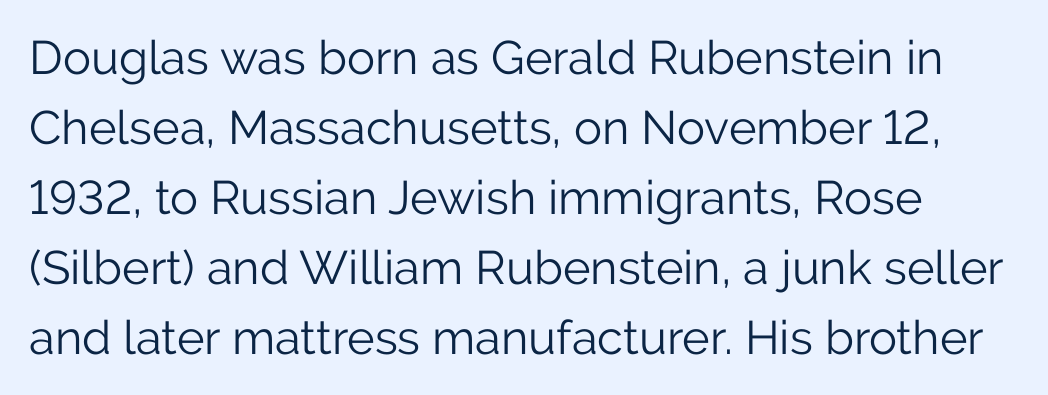
{"serif": "no", "italic": "no", "bold": "no", "weight": "light", "width": "normal", "stroke_contrast": "low", "x_height": "medium", "monospaced": "no", "underline": "no", "line_spacing": "normal", "line_spacing_ratio": 1.49, "letter_spacing": "normal", "letter_spacing_em": 0.0, "glyph_px": 47}
